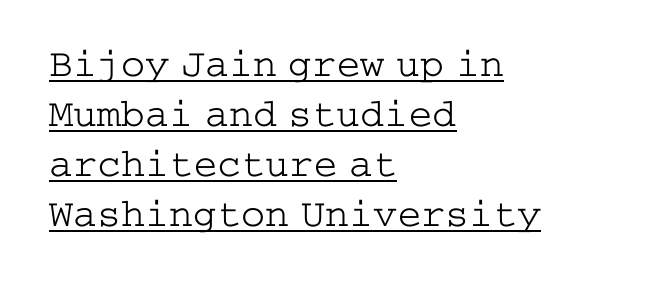
Upright lettering throughout. The lines in this sample share a left origin and differ only in where they stop. Old-style or modern, the face here clearly has serifs. The font sits on the lighter half of the weight spectrum, regular included. A typesetter would call this leading conventional body-copy spacing.
